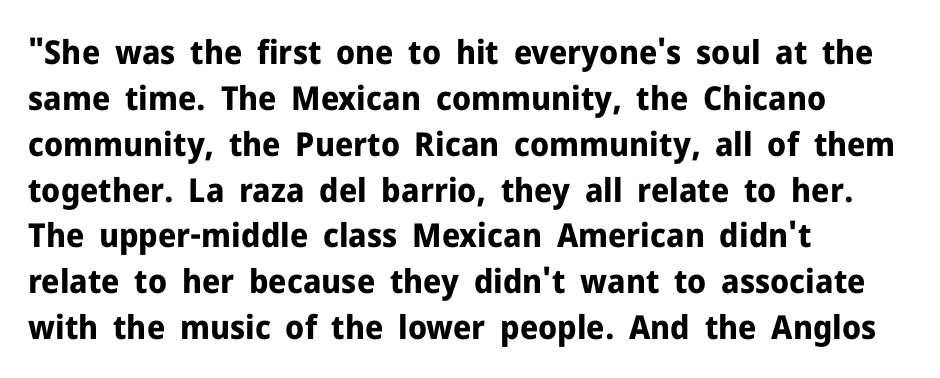
The image shows 33 px bold sans-serif type, upright; set left-aligned, normal line spacing (1.39x), normal letter spacing, not underlined; low stroke contrast and a medium x-height.
